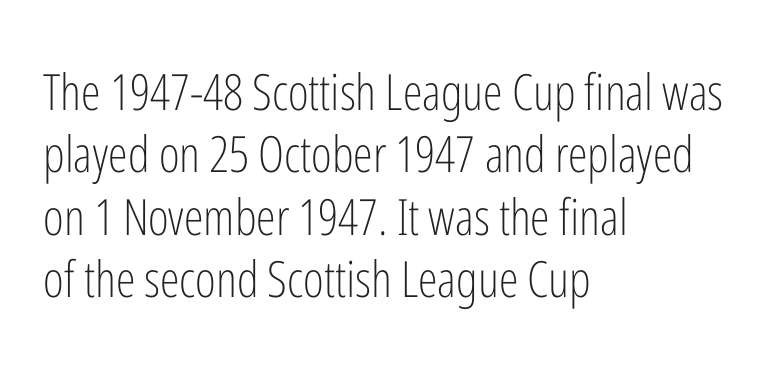
The typesetter chose a ragged-right arrangement here. The face used here is proportionally spaced, like ordinary book or web type. These glyphs show unthickened strokes, regular width or finer. The letterforms sit shoulder to shoulder at normal distance.
